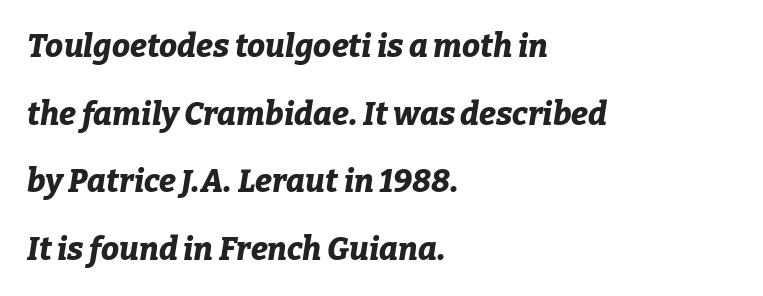
Decoration check: the copy has no underline. A student would call this left alignment; a typographer would say flush left, rag right. The gaps between neighbouring characters are ordinary and unremarkable. Notice how the stems are inclined rather than vertical — that's the hallmark of italics. A typesetter would call this proportional, since set widths differ per character.
